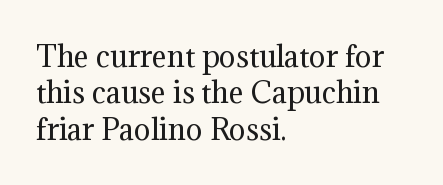
The image shows 28 px regular-weight serif type, upright; set left-aligned, normal line spacing (1.3x), normal letter spacing, not underlined; medium stroke contrast and a medium x-height.
